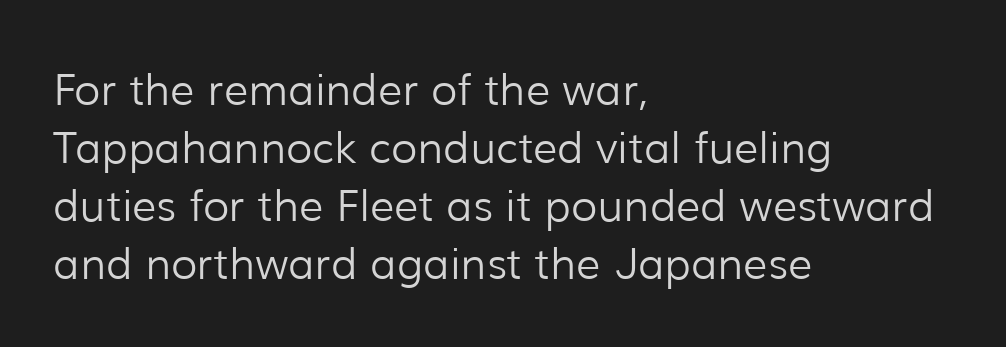
The image shows 43 px light sans-serif type, upright; set left-aligned, normal line spacing (1.35x), normal letter spacing, not underlined; low stroke contrast and a medium x-height.
